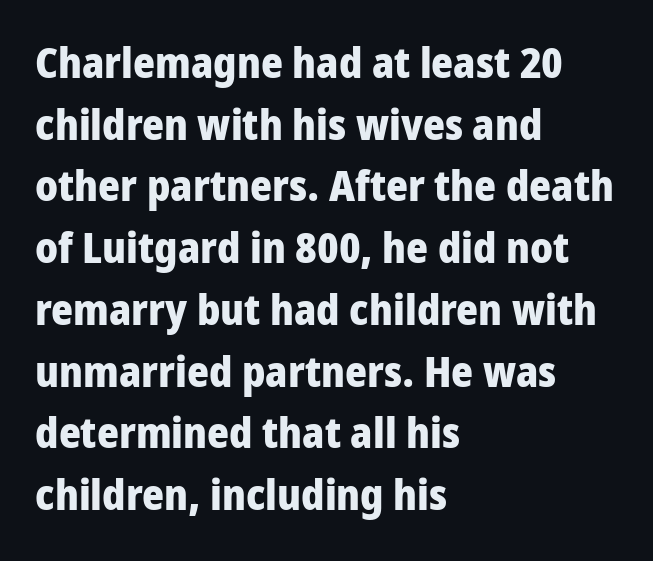
{"serif": "no", "italic": "no", "bold": "yes", "weight": "heavy", "width": "condensed", "stroke_contrast": "low", "x_height": "large", "monospaced": "no", "underline": "no", "align": "left", "line_spacing": "normal", "line_spacing_ratio": 1.47, "letter_spacing": "normal", "letter_spacing_em": 0.0, "glyph_px": 42}
